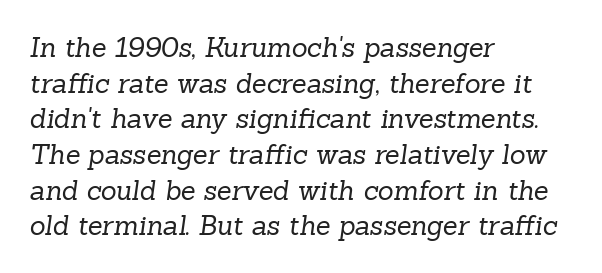
{"bold": "no", "underline": "no", "align": "left", "line_spacing": "normal", "line_spacing_ratio": 1.32, "letter_spacing": "normal", "letter_spacing_em": 0.0, "glyph_px": 27}
